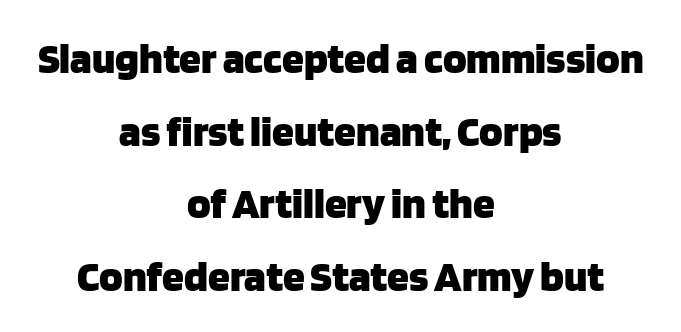
The axis of the letterforms is exactly vertical. Emphasis by weight is at full strength: bold. Regarding leading, the lines here are spaced in the standard way. Underlining? Definitely not there. The letters carry no serifs — their stems end cleanly without finishing strokes.
